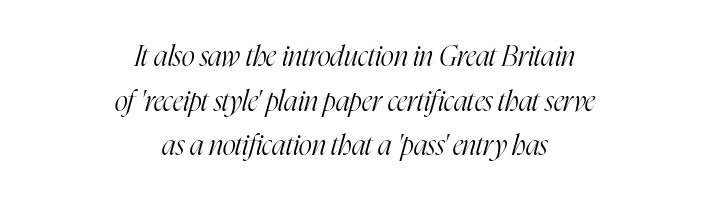
The image shows 28 px light, condensed serif type, italic (leaning right); set centered, normal line spacing (1.59x), normal letter spacing, not underlined; high stroke contrast and a medium x-height.
